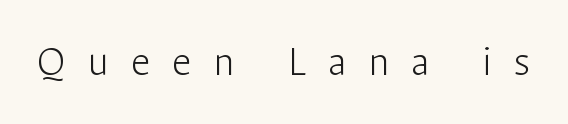
The image shows 44 px light sans-serif type, upright; set unusually wide letter spacing (+0.49 em), not underlined; low stroke contrast and a medium x-height.
